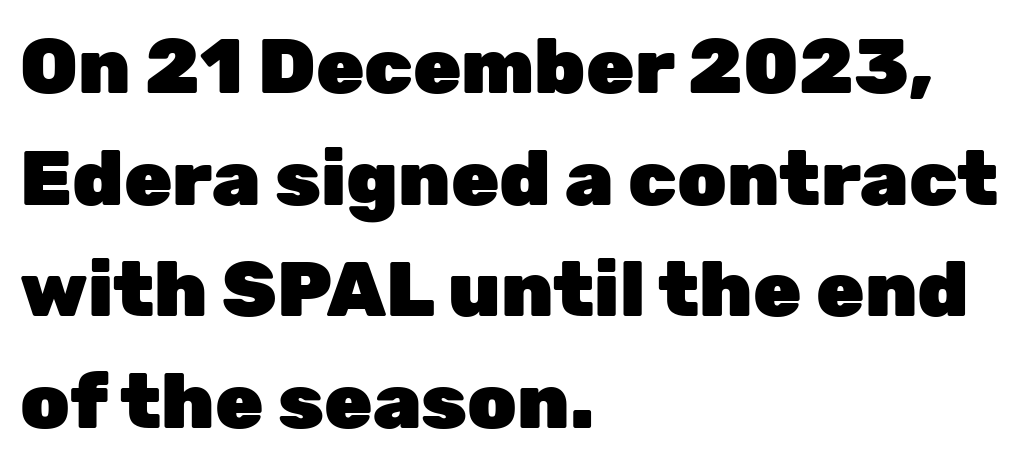
The image shows 78 px heavy sans-serif type, upright; set left-aligned, normal line spacing (1.43x), normal letter spacing, not underlined; low stroke contrast and a medium x-height.
